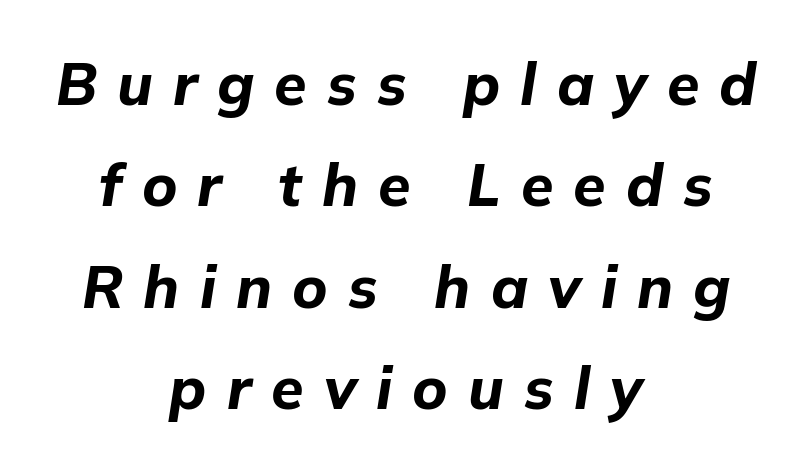
{"italic": "yes", "lean": "right", "slant_degrees": 9, "bold": "yes", "weight": "bold", "width": "normal", "stroke_contrast": "low", "x_height": "medium", "monospaced": "no", "underline": "no", "align": "center", "line_spacing_ratio": 1.72, "letter_spacing": "wide", "letter_spacing_em": 0.34, "glyph_px": 59}
